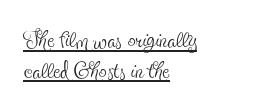
{"serif": "yes", "bold": "no", "weight": "thin", "width": "condensed", "x_height": "small", "monospaced": "no", "underline": "yes", "align": "left", "line_spacing": "tight", "line_spacing_ratio": 0.96, "letter_spacing": "normal", "letter_spacing_em": 0.0, "glyph_px": 32}
